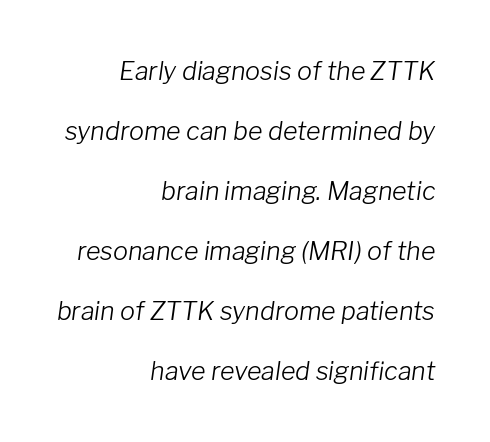
{"italic": "yes", "lean": "right", "slant_degrees": 8, "bold": "no", "underline": "no", "align": "right", "line_spacing": "loose", "line_spacing_ratio": 2.4, "letter_spacing": "normal", "letter_spacing_em": 0.0, "glyph_px": 25}
